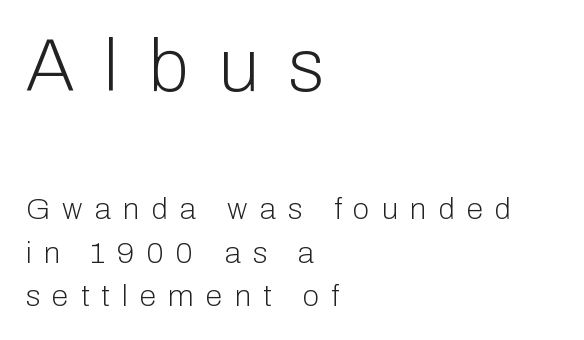
{"serif": "no", "italic": "no", "bold": "no", "weight": "light", "width": "normal", "stroke_contrast": "low", "x_height": "medium", "monospaced": "no", "underline": "no", "align": "left", "line_spacing": "normal", "line_spacing_ratio": 1.45, "letter_spacing": "wide", "letter_spacing_em": 0.41, "larger_block": "first", "size_ratio": 2.47, "glyph_px": 74}
